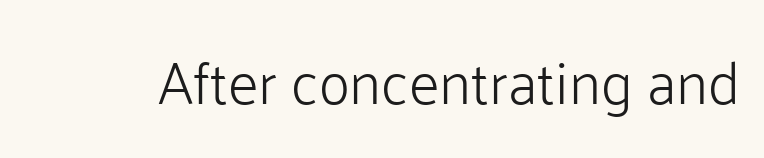
{"serif": "no", "italic": "no", "bold": "no", "weight": "light", "width": "normal", "stroke_contrast": "low", "x_height": "medium", "monospaced": "no", "underline": "no", "letter_spacing": "normal", "letter_spacing_em": 0.0, "glyph_px": 60}
